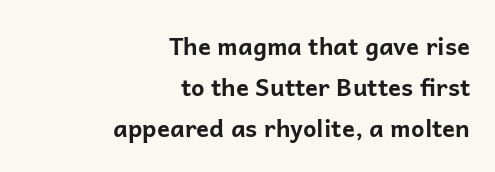
The image shows 24 px bold type, upright; set right-aligned, normal line spacing (1.7x), normal letter spacing, not underlined.
